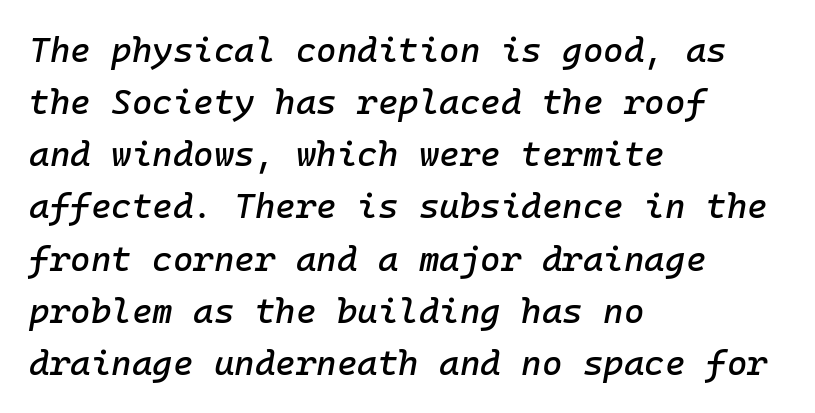
Q: Is the text italic (slanted)? A: Yes, it leans right by about 10 degrees.
Q: Is the text underlined? A: No.
Q: How is the paragraph aligned? A: Left-aligned.
Q: Is the spacing between letters normal or unusually wide? A: Normal.
Q: Is the spacing between lines tight, normal or loose? A: Normal.
Q: Width (condensed, normal, or wide)? A: Normal.
Q: Stroke contrast? A: Low.
Q: x-height? A: Medium.
Q: Monospaced? A: Yes.
